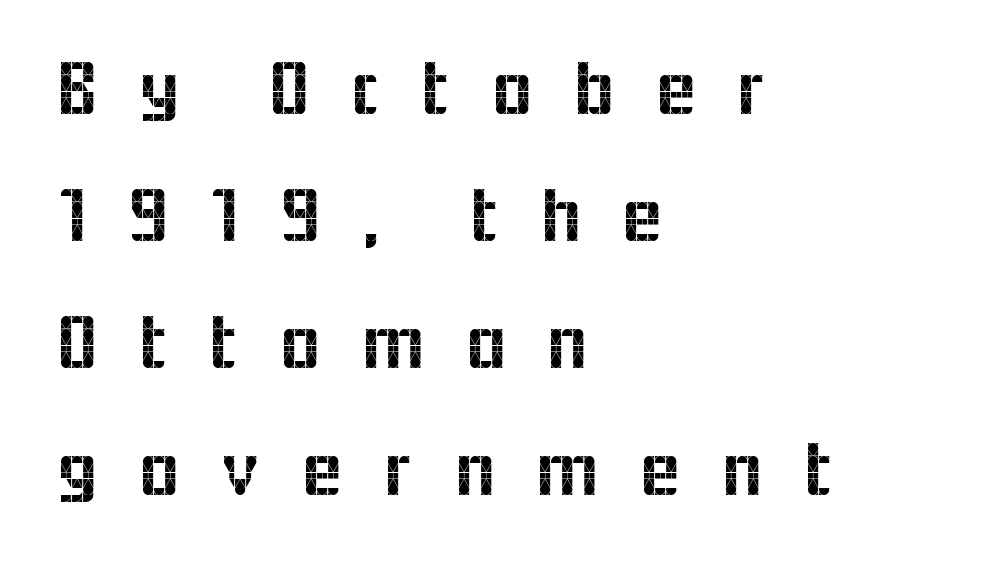
The tracking jumps out immediately: characters are airy and widely separated. What kind of face is this? One without serifs — a sans. Do the characters align in a grid? No, the font is proportional. Each line starts at the same left margin while the right side varies. One glance says typical: line gaps are just what's usual.
